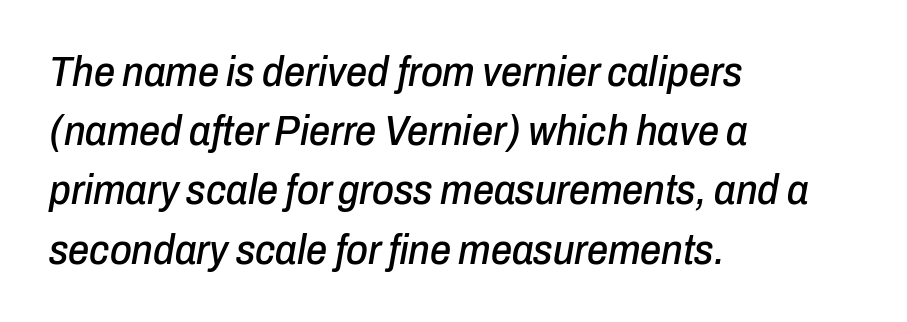
{"italic": "yes", "lean": "right", "slant_degrees": 10, "width": "condensed", "stroke_contrast": "low", "x_height": "medium", "monospaced": "no", "underline": "no", "align": "left", "line_spacing": "normal", "line_spacing_ratio": 1.41, "letter_spacing": "normal", "letter_spacing_em": 0.0, "glyph_px": 42}
